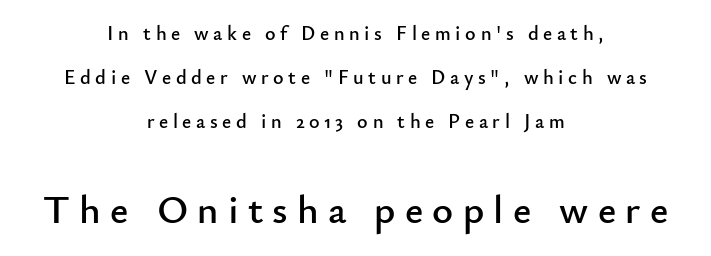
{"serif": "no", "italic": "no", "width": "normal", "stroke_contrast": "low", "x_height": "small", "monospaced": "no", "underline": "no", "align": "center", "line_spacing": "loose", "line_spacing_ratio": 2.21, "letter_spacing": "wide", "letter_spacing_em": 0.23, "larger_block": "second", "size_ratio": 2.0, "glyph_px": 40}
